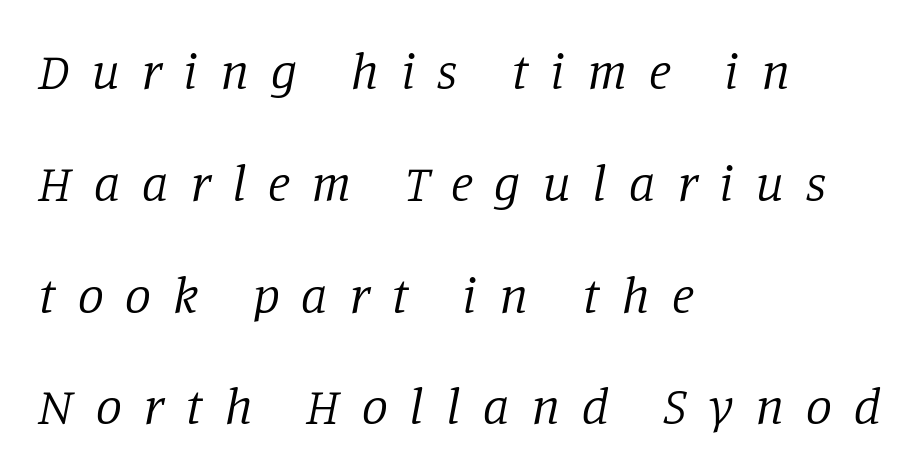
This block would shrink considerably if given ordinary leading; it's expanded now. Notice how the stems are inclined rather than vertical — that's the hallmark of italics. Note: serifs present on the glyphs. The zone under the glyphs is completely vacant. Words appear elongated and porous because spacing is wide.
